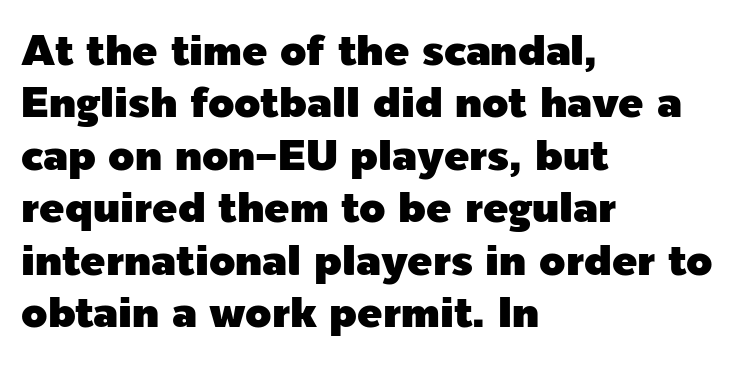
The image shows 42 px sans-serif type, upright; set left-aligned, normal line spacing (1.25x), normal letter spacing, not underlined; a medium x-height.
